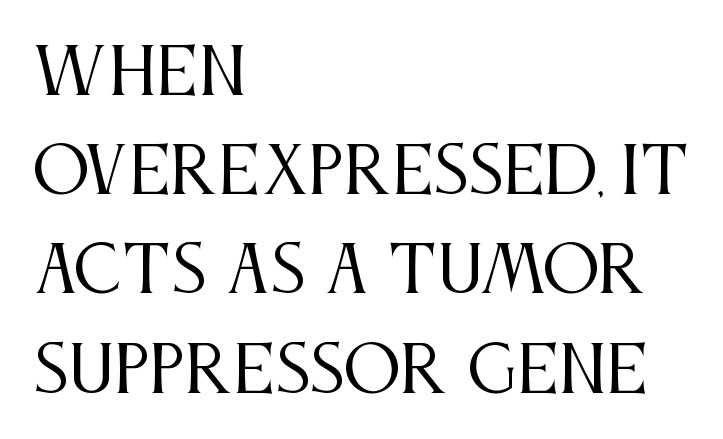
The image shows 64 px regular-weight, condensed serif type, upright; set left-aligned, normal line spacing (1.55x), normal letter spacing, not underlined; medium stroke contrast and a large x-height.
